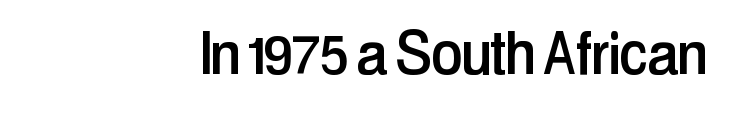
The image shows 71 px condensed sans-serif type, upright; set right-aligned, normal letter spacing, not underlined; low stroke contrast and a medium x-height.
